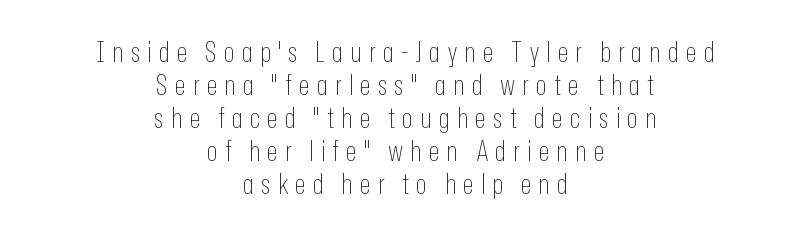
{"serif": "no", "italic": "no", "bold": "no", "weight": "thin", "width": "condensed", "stroke_contrast": "low", "x_height": "medium", "monospaced": "no", "underline": "no", "align": "center", "line_spacing": "tight", "line_spacing_ratio": 1.14, "letter_spacing": "wide", "letter_spacing_em": 0.24, "glyph_px": 29}
